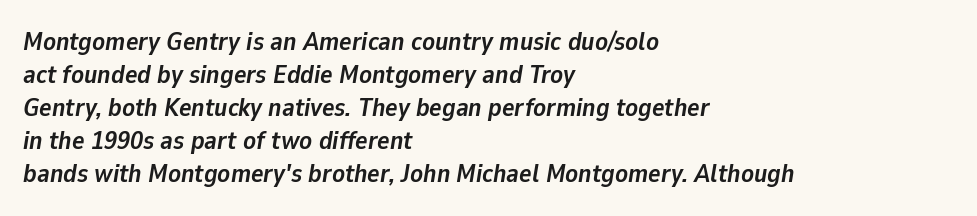
{"italic": "yes", "lean": "right", "slant_degrees": 9, "bold": "yes", "underline": "no", "align": "left", "line_spacing": "normal", "line_spacing_ratio": 1.27, "letter_spacing": "normal", "letter_spacing_em": 0.0, "glyph_px": 26}
